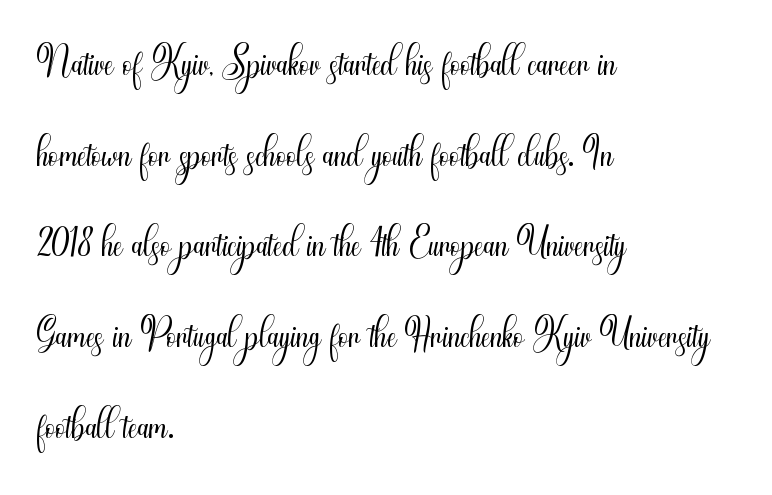
Q: Is the text bold? A: No.
Q: Is the text italic (slanted)? A: Yes.
Q: Is the typeface a serif or a sans-serif typeface? A: Sans-serif.
Q: Is the text underlined? A: No.
Q: How is the paragraph aligned? A: Left-aligned.
Q: Is the spacing between letters normal or unusually wide? A: Normal.
Q: Is the spacing between lines tight, normal or loose? A: Normal.
Q: Width (condensed, normal, or wide)? A: Condensed.
Q: Stroke contrast? A: Medium.
Q: x-height? A: Small.
Q: Monospaced? A: No.
